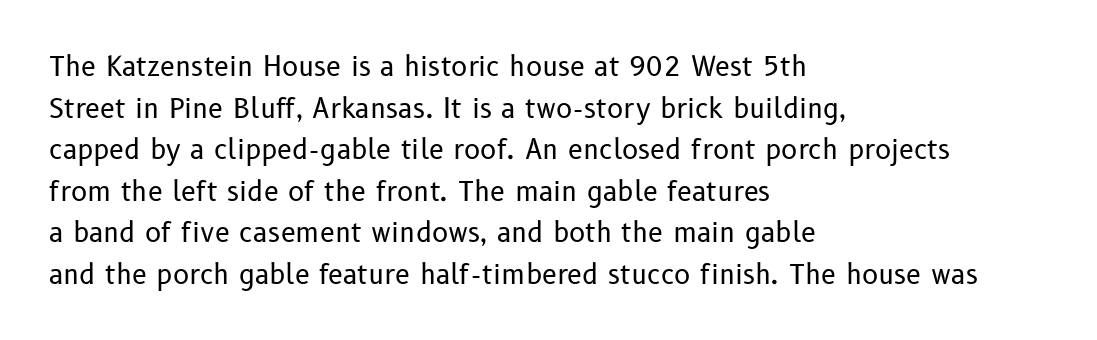
{"italic": "no", "bold": "no", "underline": "no", "align": "left", "line_spacing": "normal", "line_spacing_ratio": 1.54, "letter_spacing": "normal", "letter_spacing_em": 0.0, "glyph_px": 27}
